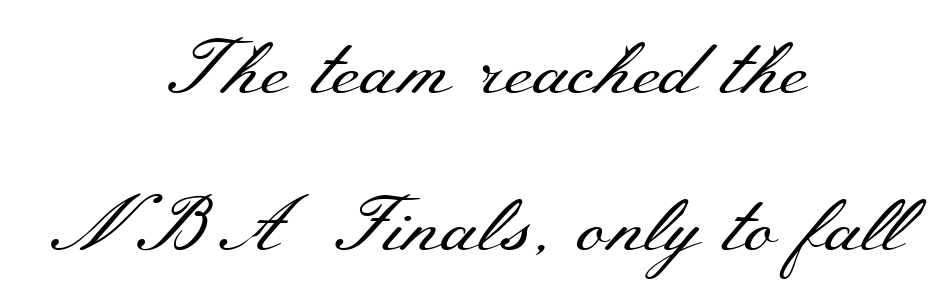
{"serif": "yes", "bold": "no", "weight": "regular", "width": "wide", "stroke_contrast": "medium", "x_height": "small", "monospaced": "no", "underline": "no", "align": "center", "line_spacing": "loose", "line_spacing_ratio": 2.04, "letter_spacing": "normal", "letter_spacing_em": 0.0, "glyph_px": 77}
